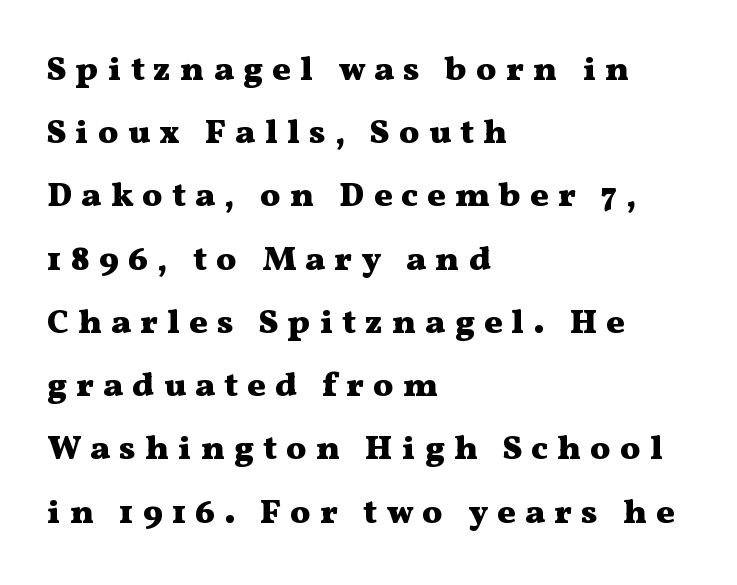
Nobody drew a line under any word here. Emphasis by weight is at full strength: bold. The passage shown is typeset with a serif family. The passage shown is typed in a proportional face where columns would drift.
